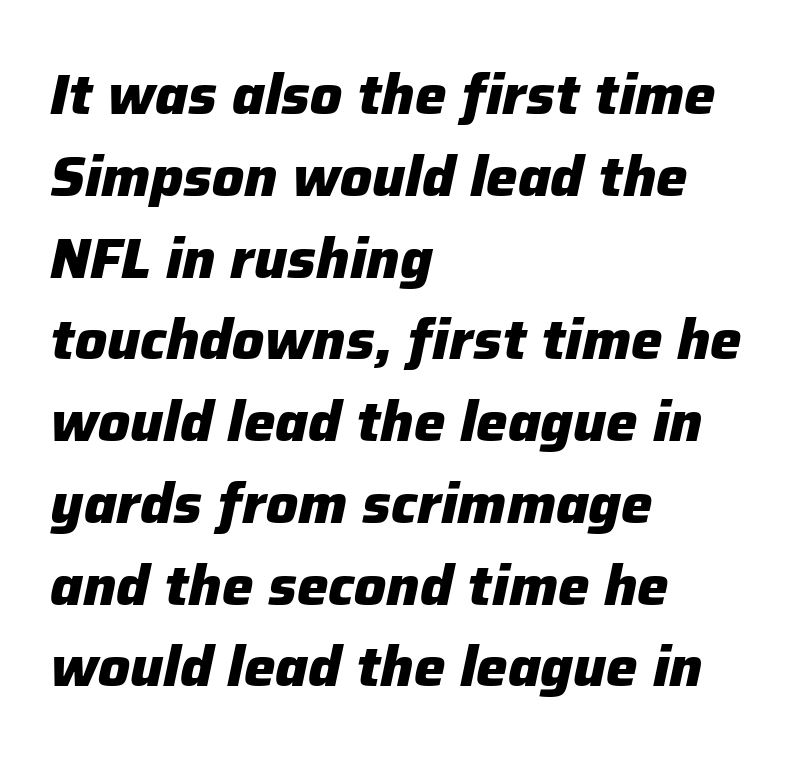
Q: Is the text bold? A: Yes.
Q: Is the text italic (slanted)? A: Yes, it leans right by about 12 degrees.
Q: Is the text underlined? A: No.
Q: How is the paragraph aligned? A: Left-aligned.
Q: Is the spacing between letters normal or unusually wide? A: Normal.
Q: Is the spacing between lines tight, normal or loose? A: Normal.
Q: Width (condensed, normal, or wide)? A: Normal.
Q: Stroke contrast? A: Low.
Q: x-height? A: Medium.
Q: Monospaced? A: No.
